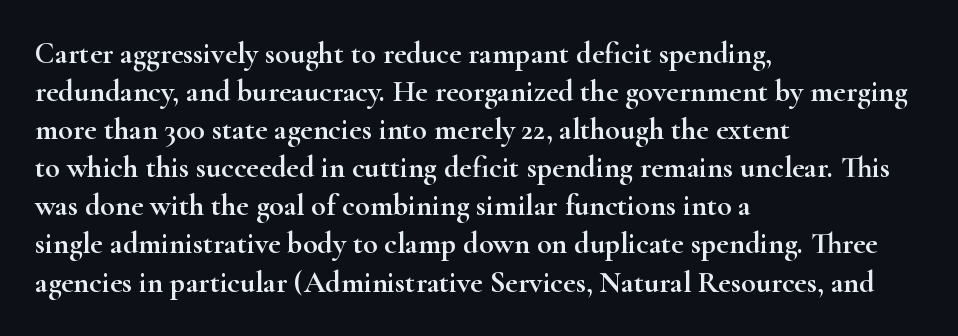
A typesetter would label this face a serif. Each letter keeps its own natural width here, so spacing adapts to shape. The typography opts for an upright posture over an oblique one. Observe the ordinary spacing: letters are neighbours, not strangers.
